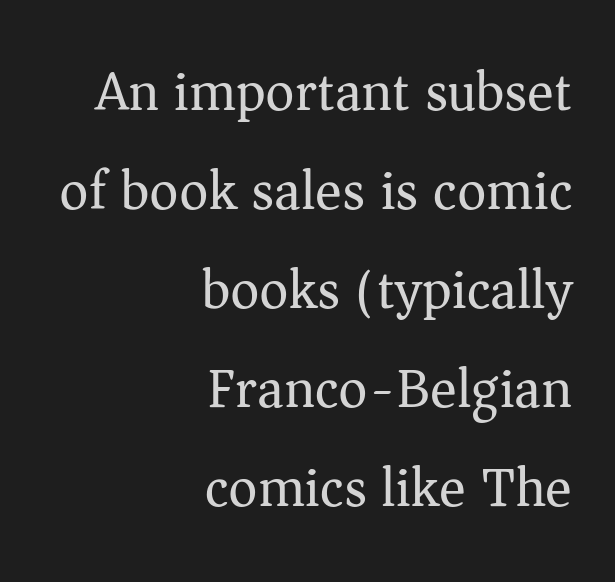
The image shows 56 px regular-weight serif type, upright; set right-aligned, line spacing 1.77x, normal letter spacing, not underlined; medium stroke contrast and a medium x-height.
